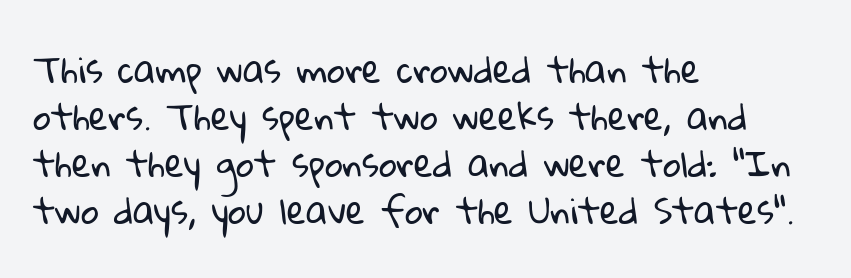
Tracking here is standard; glyphs follow each other at the usual distance. The space directly below the letters is spotless. Layout note: lines flush left. Regular leading. This sample has the flowing, uneven cadence of proportional lettering.
